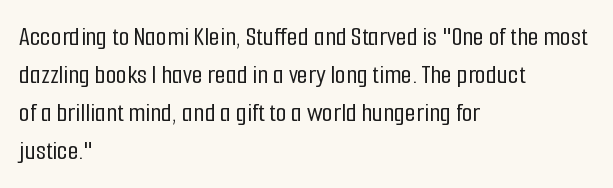
The image shows 28 px condensed sans-serif type, upright; set left-aligned, normal line spacing (1.36x), normal letter spacing, not underlined; low stroke contrast and a medium x-height.
